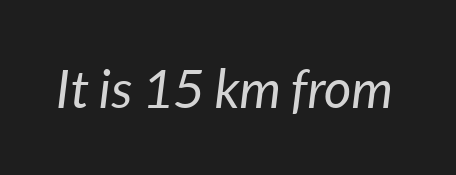
Q: Is the text bold? A: No.
Q: Is the text italic (slanted)? A: Yes, it leans right by about 7 degrees.
Q: Is the text underlined? A: No.
Q: Is the spacing between letters normal or unusually wide? A: Normal.
Q: Width (condensed, normal, or wide)? A: Normal.
Q: Stroke contrast? A: Low.
Q: x-height? A: Medium.
Q: Monospaced? A: No.
